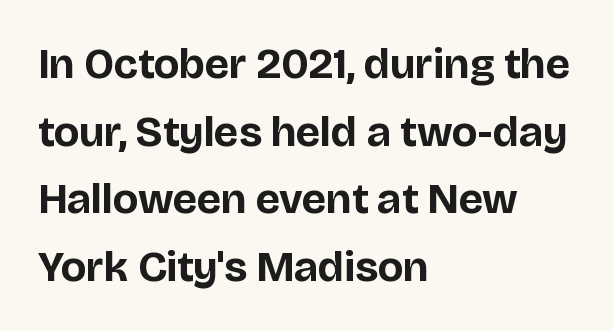
A bare baseline throughout the passage. Does the type have serifs? No, each stem ends abruptly. Character widths vary here, with narrow letters taking less room than wide ones. The typography opts for an upright posture over an oblique one. Leading: standard.
